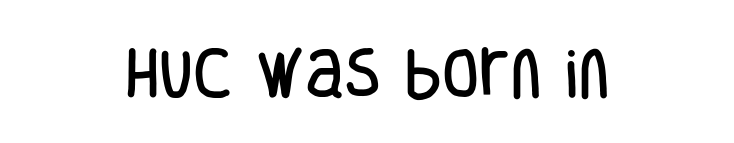
The image shows 54 px condensed sans-serif type, upright; set centered, normal letter spacing, not underlined; low stroke contrast and a large x-height.
